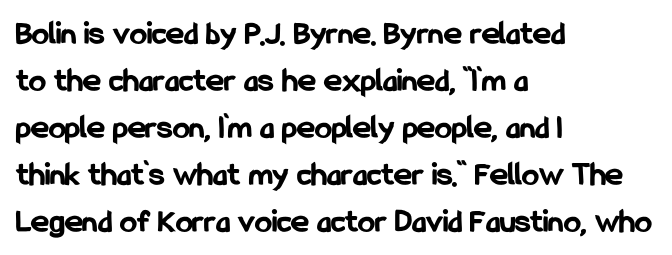
The passage shown is typed in a proportional face where columns would drift. The paragraph shown leans on its left margin. Honestly, there is no underline to notice here at all. The type sits square on the baseline with zero lean.
